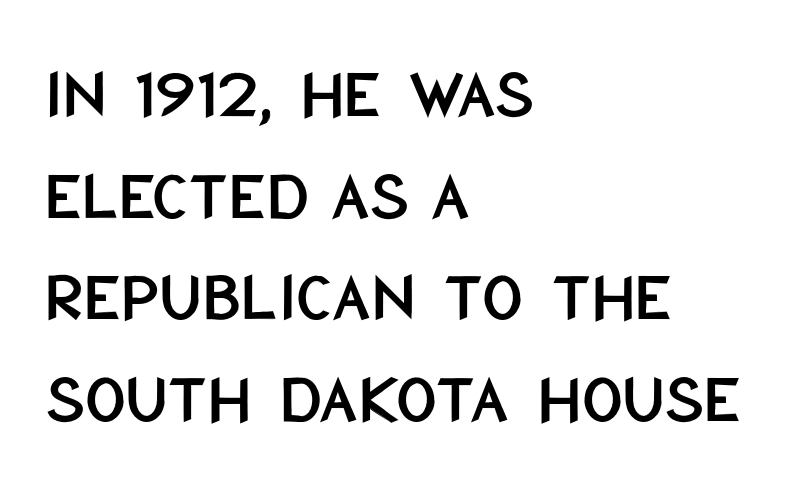
{"serif": "no", "italic": "no", "width": "condensed", "stroke_contrast": "low", "x_height": "large", "monospaced": "no", "underline": "no", "align": "left", "line_spacing": "normal", "line_spacing_ratio": 1.43, "letter_spacing": "normal", "letter_spacing_em": 0.0, "glyph_px": 71}
